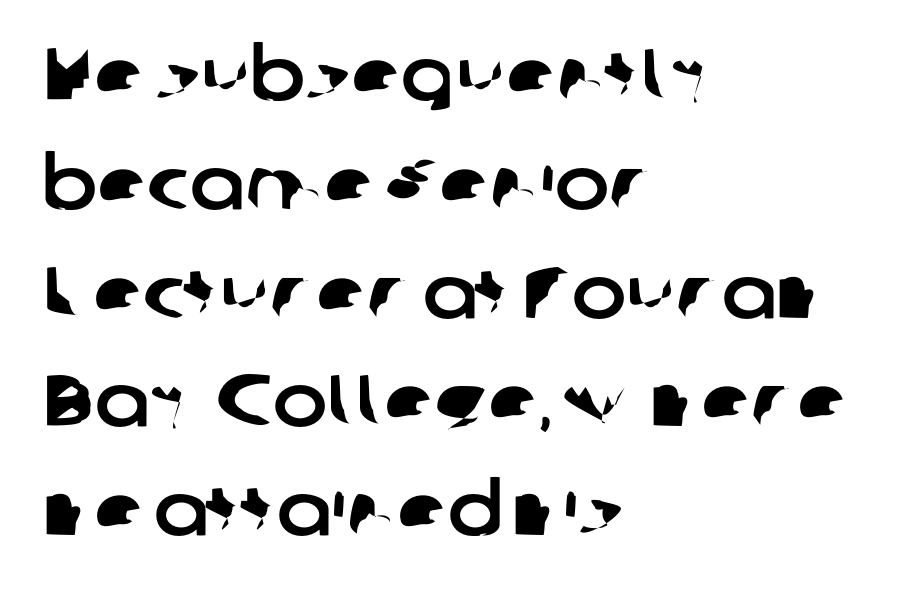
Q: Is the typeface a serif or a sans-serif typeface? A: Sans-serif.
Q: Is the text underlined? A: No.
Q: How is the paragraph aligned? A: Left-aligned.
Q: Is the spacing between letters normal or unusually wide? A: Normal.
Q: Is the spacing between lines tight, normal or loose? A: Normal.
Q: Width (condensed, normal, or wide)? A: Normal.
Q: Stroke contrast? A: Low.
Q: x-height? A: Medium.
Q: Monospaced? A: No.
